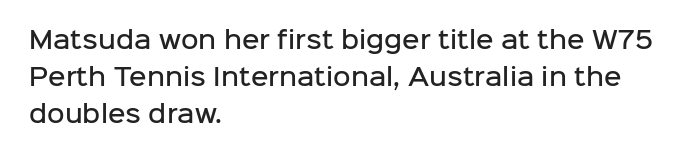
Leading matches the norm, producing a regular column. This is roman type, the default non-slanted kind. Students, note that the glyphs here touch the page at normal intervals. Anything drawn beneath the words? Only blank space.
